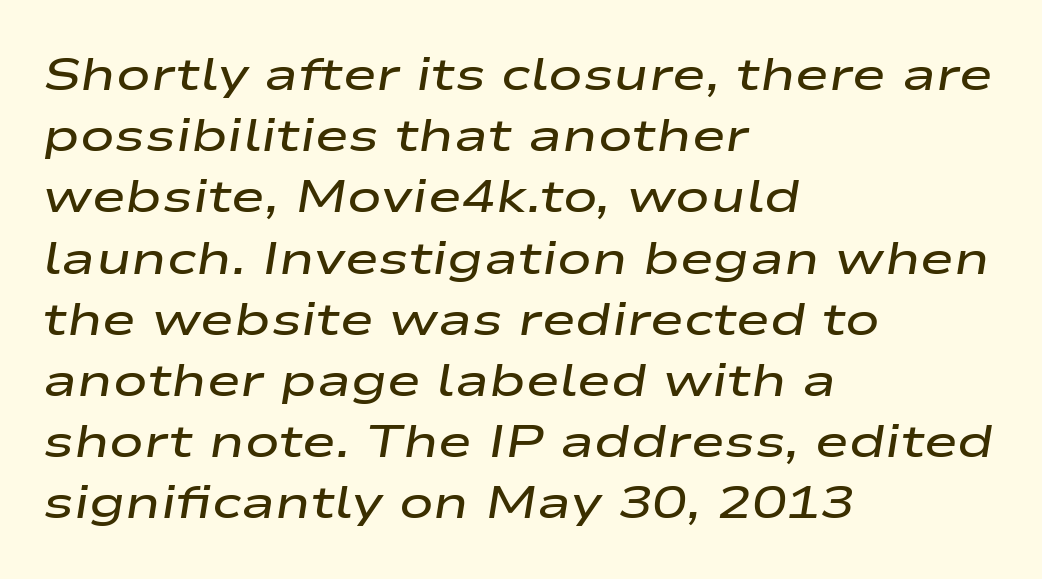
The image shows 46 px semibold, wide type, italic (leaning right); set left-aligned, normal line spacing (1.33x), normal letter spacing, not underlined; low stroke contrast and a medium x-height.
